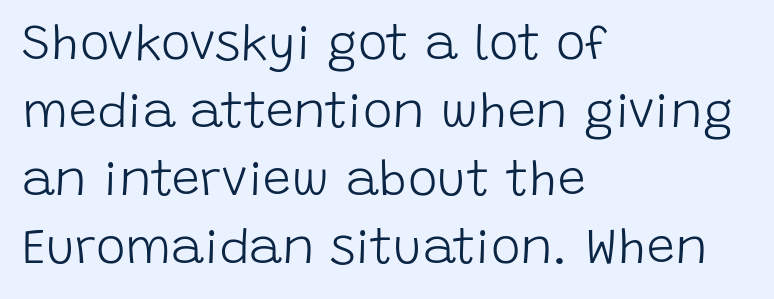
{"serif": "no", "italic": "no", "bold": "no", "weight": "light", "width": "normal", "stroke_contrast": "low", "x_height": "large", "monospaced": "no", "underline": "no", "align": "left", "line_spacing": "normal", "line_spacing_ratio": 1.36, "letter_spacing": "normal", "letter_spacing_em": 0.0, "glyph_px": 50}
